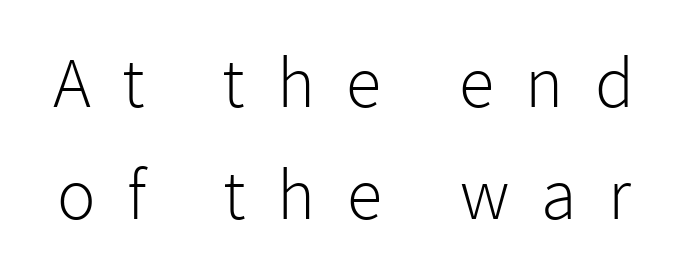
{"serif": "no", "italic": "no", "bold": "no", "weight": "light", "width": "normal", "x_height": "medium", "monospaced": "no", "underline": "no", "line_spacing": "normal", "line_spacing_ratio": 1.56, "letter_spacing": "wide", "letter_spacing_em": 0.44, "glyph_px": 72}
